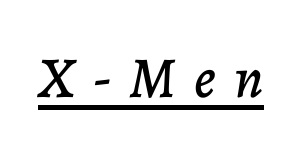
Honestly, the letter spacing is so wide it's the main thing you notice. The passage shown leans; its letterforms are oblique. Is this a fixed-width face? No — the glyphs have proportional, varying widths. Students, observe the line beneath the letters — that is underlining.
